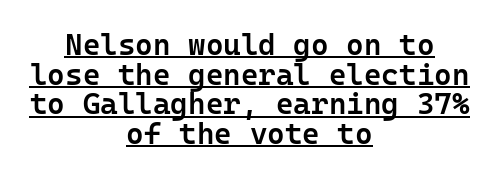
Horizontal bands of white between lines are thin slivers. The glyphs have the mass of a demibold cut, below bold. These lines are composed in type without serifs. Does the lettering tilt? It doesn't — this is upright. These lines keep a tight, regular rhythm from letter to letter. Each line is balanced around a shared central axis.
